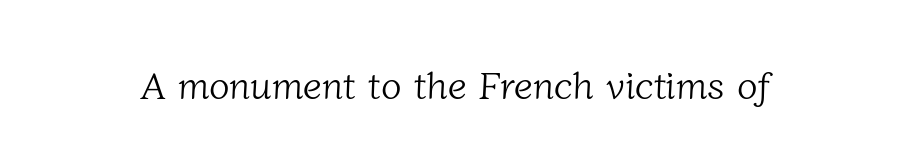
The face looks like a standard text weight, possibly lighter. A bare baseline throughout the passage. Is this a fixed-width face? No — the glyphs have proportional, varying widths. These lines are composed in type with serifs. The type is set solid horizontally, with unmodified tracking.
